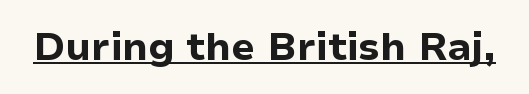
You'd pick this weight for a headline — it's a proper bold. Proportional: the letters do not fall into vertical columns. Is the letter spacing exaggerated? No — it looks like the ordinary default. Check where the strokes stop: nothing finishes them off — pure sans. A roman cut, with each character standing at attention. Glance below the letters and you will spot a drawn line.
